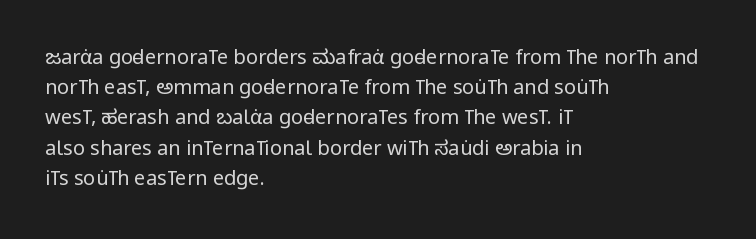
The image shows 20 px text type, upright; set left-aligned, normal line spacing (1.51x), normal letter spacing, not underlined.
